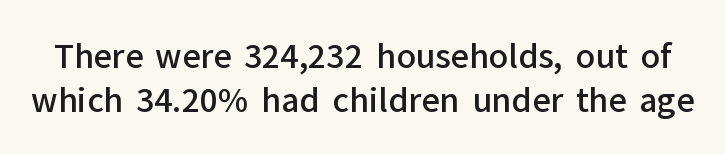
The image shows 32 px semibold sans-serif type, upright; set normal line spacing (1.39x), normal letter spacing, not underlined; low stroke contrast and a medium x-height.
